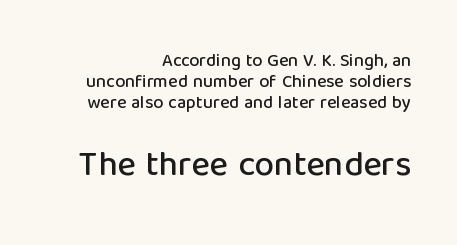
You could not count columns in this text — the font is proportionally spaced. The tracking reads as untouched default to a designer's eye. Unlike a traditional serif, this face leaves its strokes unadorned. The rag falls on the left side of this text block. Is there any slant? The stems are plumb. Between these two stacked blocks, the lower one wins on size.
